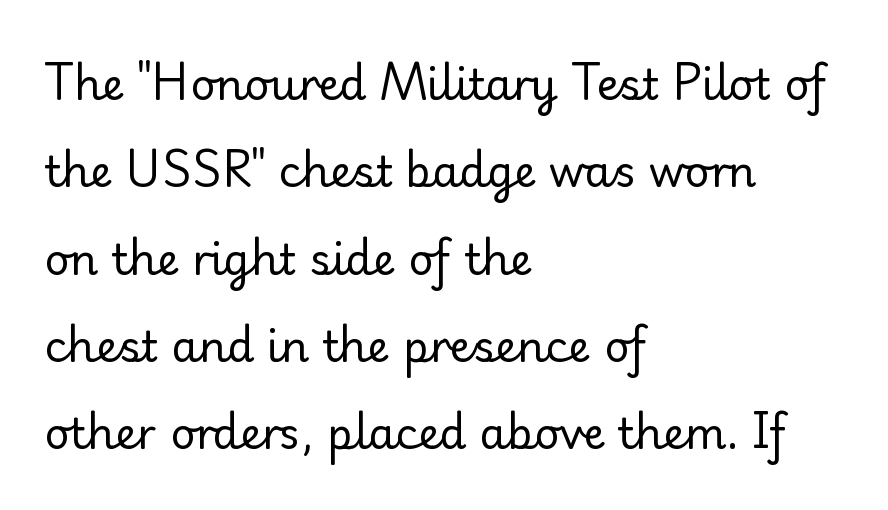
The image shows 43 px regular-weight serif type, upright; set left-aligned, loose line spacing (2.03x), normal letter spacing, not underlined; low stroke contrast and a small x-height.
